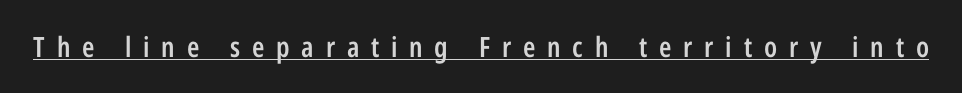
These words are printed semibold, heavier than regular yet not bold. The rendering uses the underline text-decoration. Nope, no serifs anywhere on these letters. Tall strokes in this sample are plumb rather than angled. The letters are spread apart with noticeably loose tracking.
